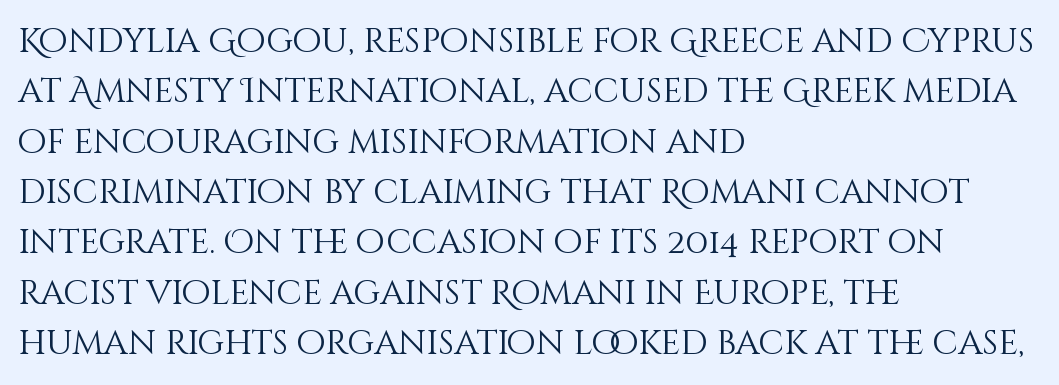
{"italic": "no", "bold": "no", "weight": "light", "width": "normal", "stroke_contrast": "medium", "x_height": "large", "monospaced": "no", "underline": "no", "align": "left", "line_spacing": "normal", "line_spacing_ratio": 1.48, "letter_spacing": "normal", "letter_spacing_em": 0.0, "glyph_px": 34}
